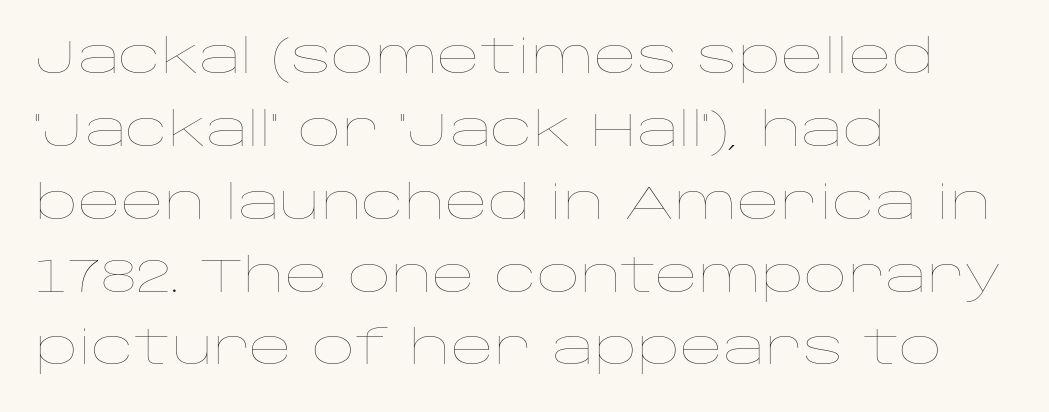
Q: Is the text bold? A: No.
Q: Is the text italic (slanted)? A: No, it is upright.
Q: Is the text underlined? A: No.
Q: How is the paragraph aligned? A: Left-aligned.
Q: Is the spacing between letters normal or unusually wide? A: Normal.
Q: Is the spacing between lines tight, normal or loose? A: Normal.
Q: Width (condensed, normal, or wide)? A: Wide.
Q: Stroke contrast? A: Low.
Q: x-height? A: Large.
Q: Monospaced? A: No.
